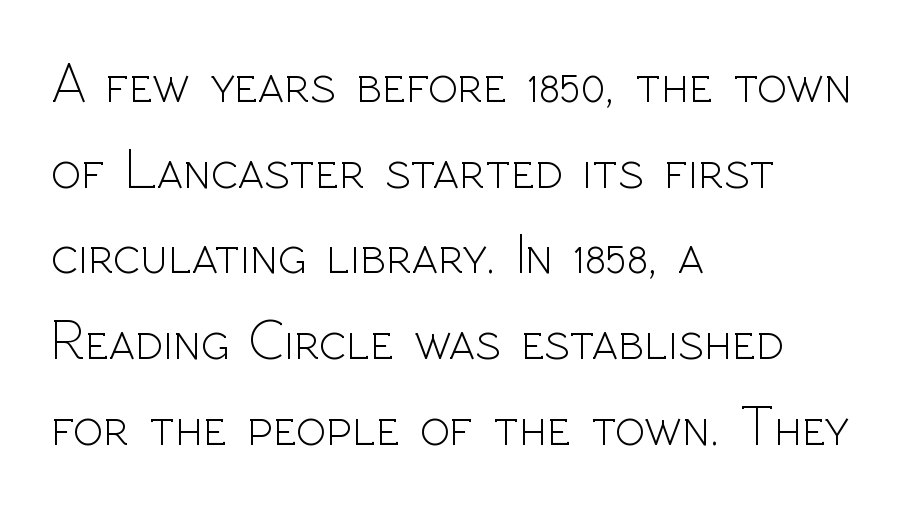
{"serif": "no", "italic": "no", "bold": "no", "weight": "light", "width": "normal", "x_height": "medium", "monospaced": "no", "underline": "no", "align": "left", "line_spacing": "normal", "line_spacing_ratio": 1.53, "letter_spacing": "normal", "letter_spacing_em": 0.0, "glyph_px": 56}
